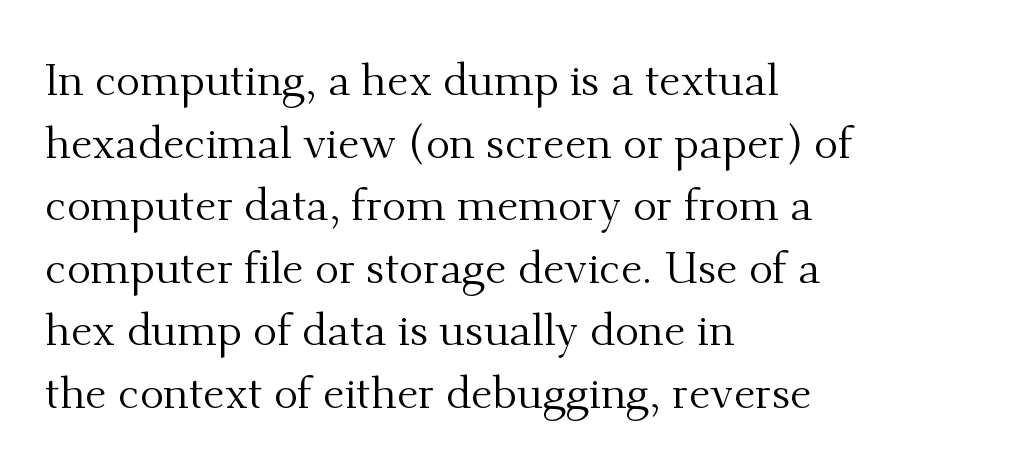
Q: Is the text bold? A: No.
Q: Is the text italic (slanted)? A: No, it is upright.
Q: Is the typeface a serif or a sans-serif typeface? A: Serif.
Q: Is the text underlined? A: No.
Q: How is the paragraph aligned? A: Left-aligned.
Q: Is the spacing between letters normal or unusually wide? A: Normal.
Q: Is the spacing between lines tight, normal or loose? A: Normal.
Q: Width (condensed, normal, or wide)? A: Normal.
Q: Stroke contrast? A: Medium.
Q: x-height? A: Small.
Q: Monospaced? A: No.
